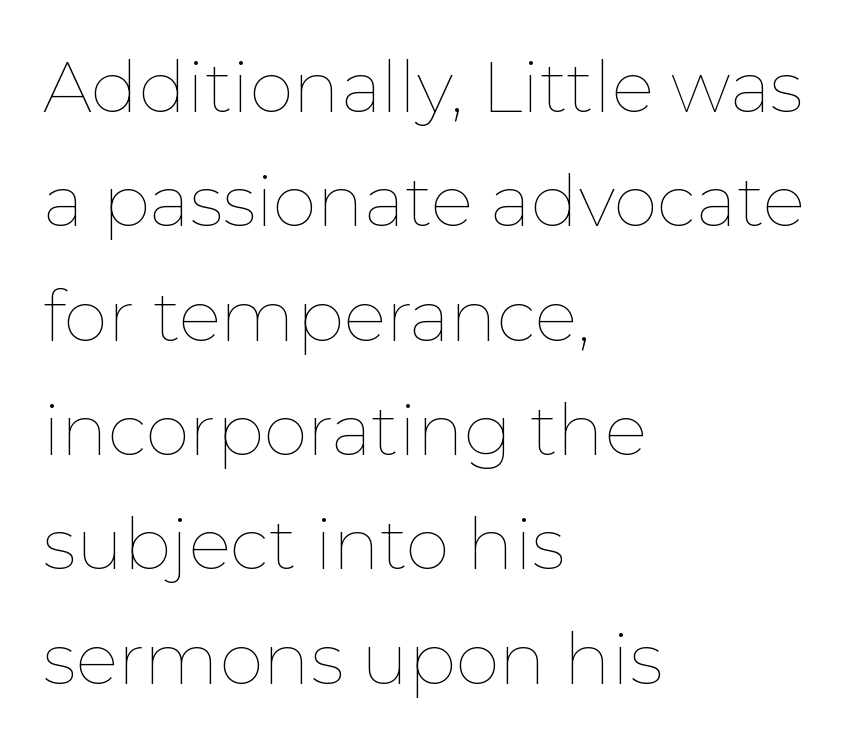
Q: Is the text bold? A: No.
Q: Is the text italic (slanted)? A: No, it is upright.
Q: Is the text underlined? A: No.
Q: How is the paragraph aligned? A: Left-aligned.
Q: Is the spacing between letters normal or unusually wide? A: Normal.
Q: Is the spacing between lines tight, normal or loose? A: Normal.
Q: Width (condensed, normal, or wide)? A: Normal.
Q: Stroke contrast? A: Low.
Q: x-height? A: Medium.
Q: Monospaced? A: No.
